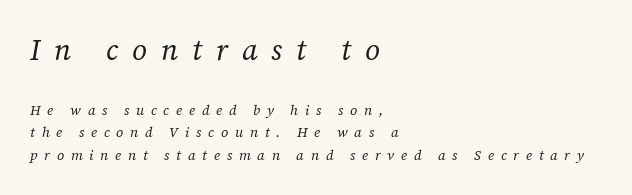
The image shows 29 px regular-weight serif type, italic (leaning right); set left-aligned, normal line spacing (1.61x), unusually wide letter spacing (+0.48 em), not underlined; the first (top) block is 2.07x larger; low stroke contrast and a medium x-height.
